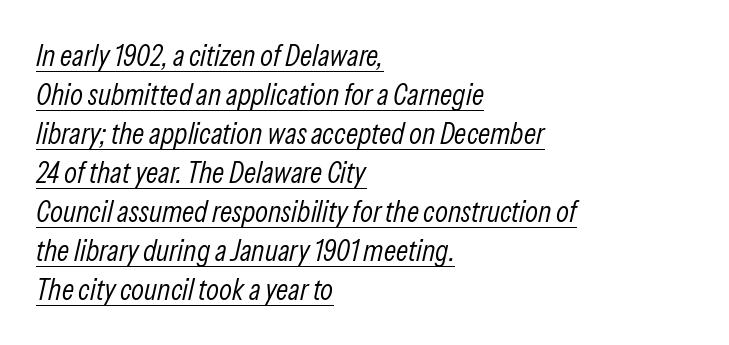
{"italic": "yes", "lean": "right", "slant_degrees": 13, "bold": "no", "weight": "light", "width": "condensed", "stroke_contrast": "low", "x_height": "medium", "monospaced": "no", "underline": "yes", "align": "left", "line_spacing": "normal", "line_spacing_ratio": 1.3, "letter_spacing": "normal", "letter_spacing_em": 0.0, "glyph_px": 30}
